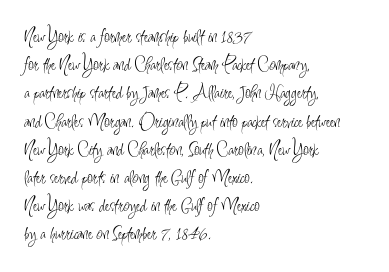
{"bold": "no", "underline": "no", "align": "left", "line_spacing": "normal", "line_spacing_ratio": 1.41, "letter_spacing": "normal", "letter_spacing_em": 0.0, "glyph_px": 20}
